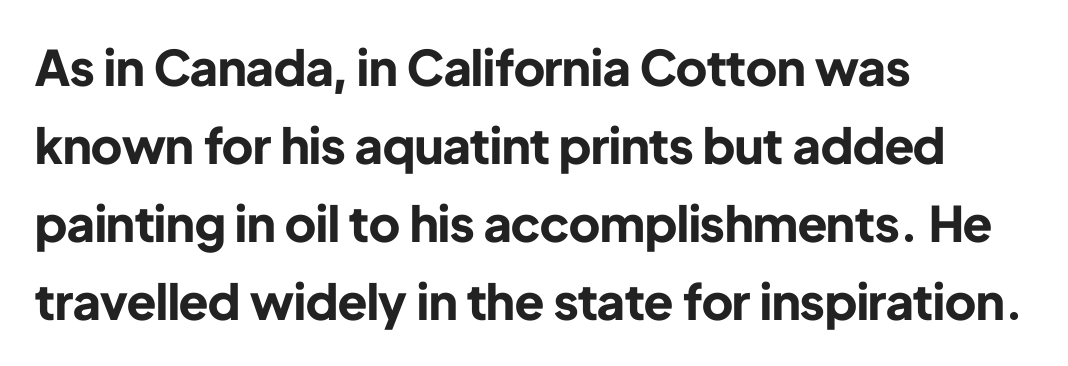
Q: Is the text bold? A: Yes.
Q: Is the text italic (slanted)? A: No, it is upright.
Q: Is the typeface a serif or a sans-serif typeface? A: Sans-serif.
Q: Is the text underlined? A: No.
Q: How is the paragraph aligned? A: Left-aligned.
Q: Is the spacing between letters normal or unusually wide? A: Normal.
Q: Is the spacing between lines tight, normal or loose? A: Normal.
Q: Width (condensed, normal, or wide)? A: Normal.
Q: Stroke contrast? A: Low.
Q: x-height? A: Medium.
Q: Monospaced? A: No.
